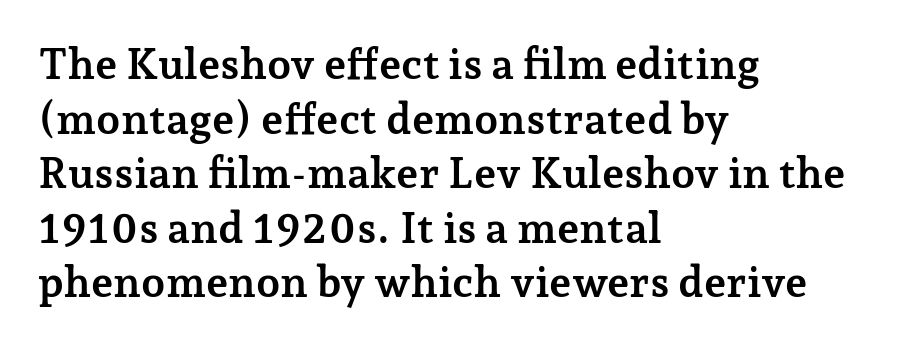
Q: Is the text bold? A: Yes.
Q: Is the text italic (slanted)? A: No, it is upright.
Q: Is the typeface a serif or a sans-serif typeface? A: Serif.
Q: Is the text underlined? A: No.
Q: How is the paragraph aligned? A: Left-aligned.
Q: Is the spacing between letters normal or unusually wide? A: Normal.
Q: Is the spacing between lines tight, normal or loose? A: Normal.
Q: Width (condensed, normal, or wide)? A: Normal.
Q: Stroke contrast? A: Low.
Q: x-height? A: Medium.
Q: Monospaced? A: No.
